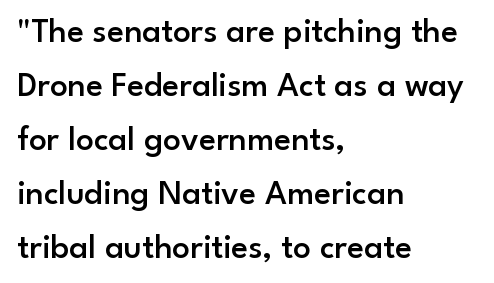
{"serif": "no", "italic": "no", "bold": "semi", "weight": "semibold", "width": "normal", "stroke_contrast": "low", "x_height": "small", "monospaced": "no", "underline": "no", "align": "left", "line_spacing": "normal", "line_spacing_ratio": 1.54, "letter_spacing": "normal", "letter_spacing_em": 0.0, "glyph_px": 35}
